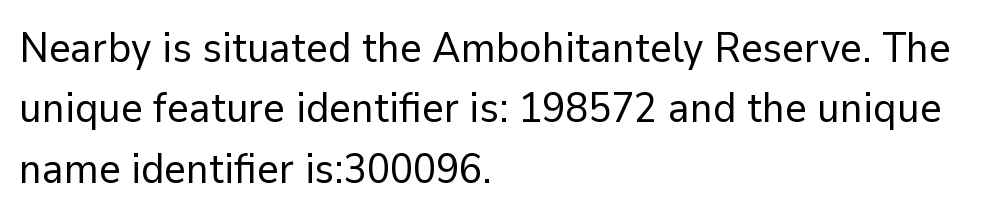
Q: Is the text bold? A: No.
Q: Is the text italic (slanted)? A: No, it is upright.
Q: Is the typeface a serif or a sans-serif typeface? A: Sans-serif.
Q: Is the text underlined? A: No.
Q: How is the paragraph aligned? A: Left-aligned.
Q: Is the spacing between letters normal or unusually wide? A: Normal.
Q: Is the spacing between lines tight, normal or loose? A: Normal.
Q: Width (condensed, normal, or wide)? A: Normal.
Q: Stroke contrast? A: Low.
Q: x-height? A: Medium.
Q: Monospaced? A: No.
